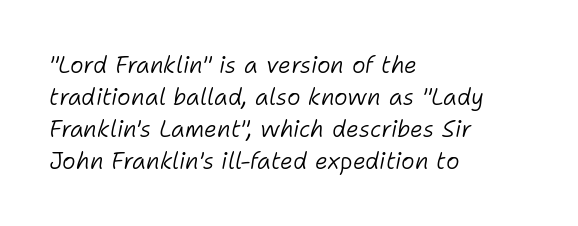
Q: Is the text bold? A: No.
Q: Is the text italic (slanted)? A: Yes, it leans right by about 11 degrees.
Q: Is the text underlined? A: No.
Q: How is the paragraph aligned? A: Left-aligned.
Q: Is the spacing between letters normal or unusually wide? A: Normal.
Q: Is the spacing between lines tight, normal or loose? A: Normal.
